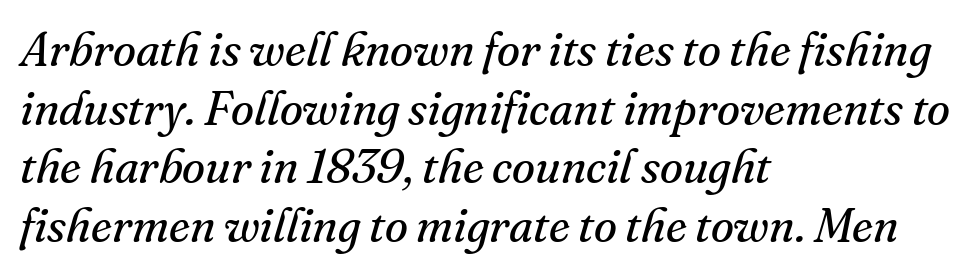
Q: Is the text bold? A: No.
Q: Is the text italic (slanted)? A: Yes, it leans right by about 16 degrees.
Q: Is the typeface a serif or a sans-serif typeface? A: Serif.
Q: Is the text underlined? A: No.
Q: How is the paragraph aligned? A: Left-aligned.
Q: Is the spacing between letters normal or unusually wide? A: Normal.
Q: Is the spacing between lines tight, normal or loose? A: Normal.
Q: Width (condensed, normal, or wide)? A: Normal.
Q: Stroke contrast? A: Medium.
Q: x-height? A: Small.
Q: Monospaced? A: No.
